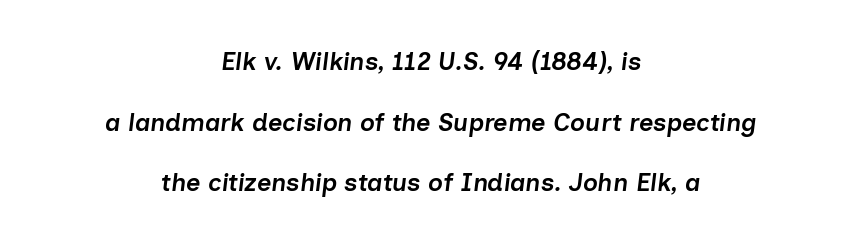
The image shows 25 px text type, italic (leaning right); set centered, loose line spacing (2.43x), normal letter spacing, not underlined.
